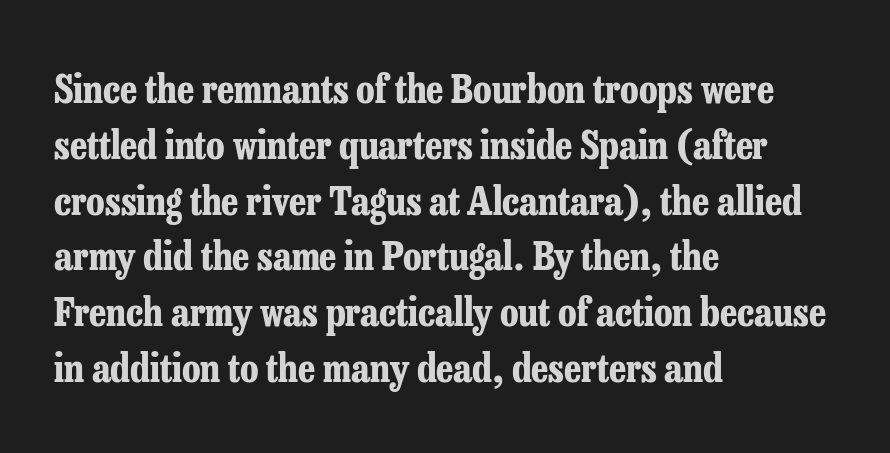
The image shows 39 px bold, condensed serif type, upright; set left-aligned, normal line spacing (1.43x), normal letter spacing, not underlined; low stroke contrast and a medium x-height.
